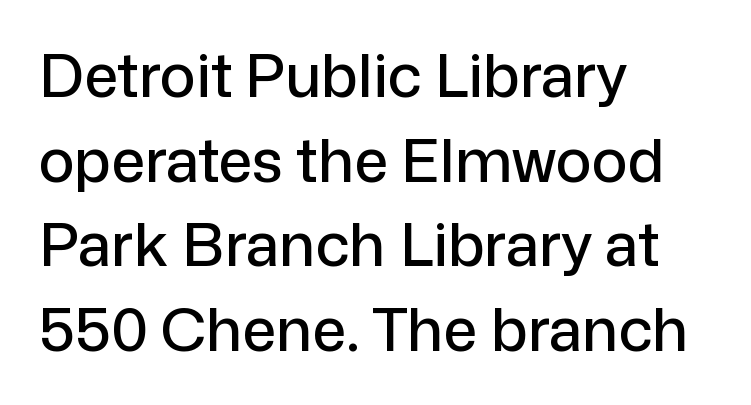
Each row of text sits above clean, open space. Inter-character spacing is left at the font's built-in metrics. Looks like regular typesetting: each glyph gets only the width it needs. Teacher's note: observe the even left margin — that is flush-left alignment.
